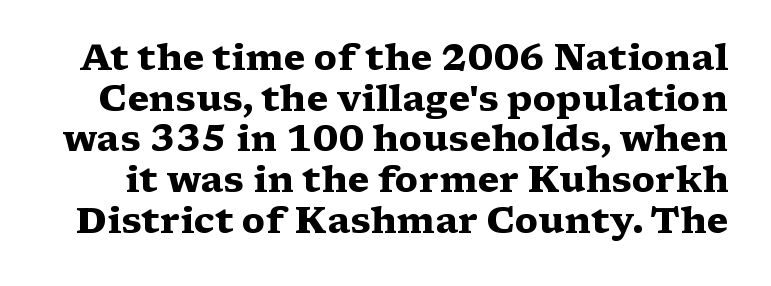
Q: Is the text bold? A: Yes.
Q: Is the text italic (slanted)? A: No, it is upright.
Q: Is the typeface a serif or a sans-serif typeface? A: Serif.
Q: Is the text underlined? A: No.
Q: Is the spacing between letters normal or unusually wide? A: Normal.
Q: Is the spacing between lines tight, normal or loose? A: Tight.
Q: Width (condensed, normal, or wide)? A: Wide.
Q: Stroke contrast? A: Medium.
Q: x-height? A: Medium.
Q: Monospaced? A: No.
